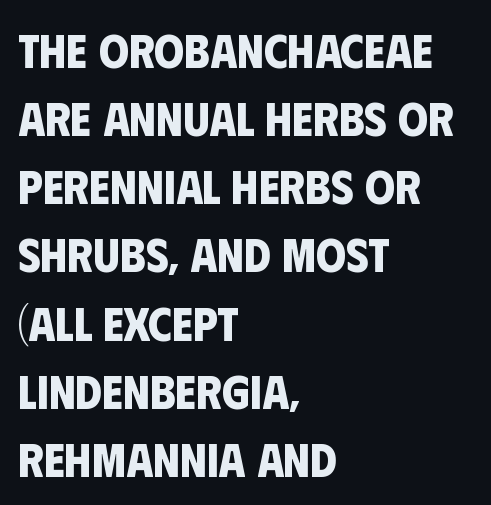
Q: Is the text bold? A: Yes.
Q: Is the typeface a serif or a sans-serif typeface? A: Sans-serif.
Q: Is the text underlined? A: No.
Q: How is the paragraph aligned? A: Left-aligned.
Q: Is the spacing between letters normal or unusually wide? A: Normal.
Q: Is the spacing between lines tight, normal or loose? A: Normal.
Q: Width (condensed, normal, or wide)? A: Condensed.
Q: Stroke contrast? A: Low.
Q: x-height? A: Large.
Q: Monospaced? A: No.
